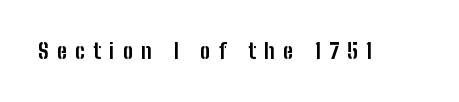
How are the letters spaced? Widely, with obvious added tracking. The glyphs are unaccompanied by any horizontal stroke below them. In terms of weight, the rendering is a true, heavy bold. In terms of posture, this sample is upright.
